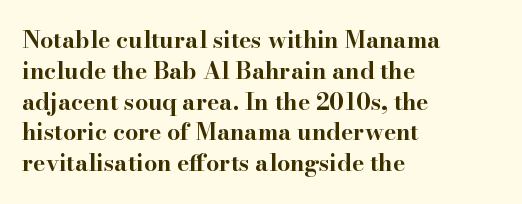
Q: Is the text bold? A: Yes.
Q: Is the text italic (slanted)? A: No, it is upright.
Q: Is the text underlined? A: No.
Q: How is the paragraph aligned? A: Left-aligned.
Q: Is the spacing between letters normal or unusually wide? A: Normal.
Q: Is the spacing between lines tight, normal or loose? A: Normal.
